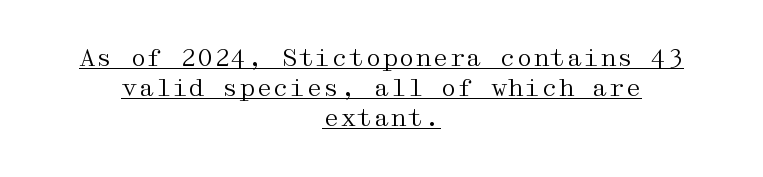
Q: Is the text bold? A: No.
Q: Is the text italic (slanted)? A: No, it is upright.
Q: Is the text underlined? A: Yes.
Q: How is the paragraph aligned? A: Centered.
Q: Is the spacing between letters normal or unusually wide? A: Normal.
Q: Is the spacing between lines tight, normal or loose? A: Normal.
